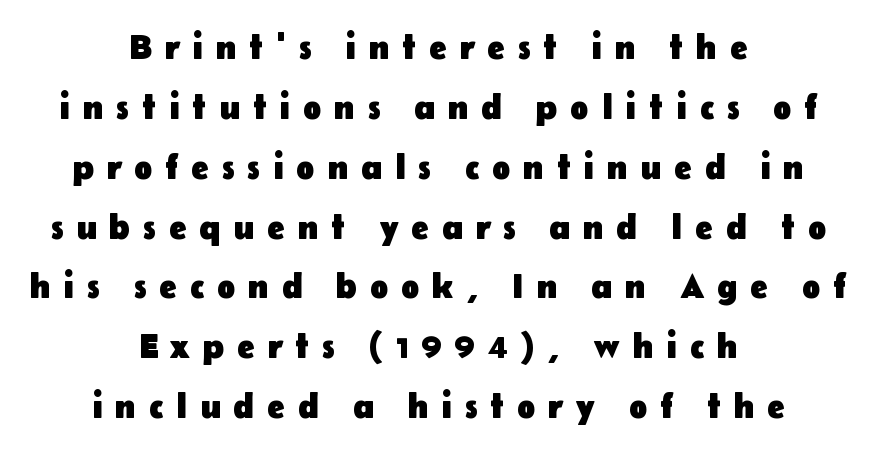
Q: Is the text bold? A: Yes.
Q: Is the text italic (slanted)? A: No, it is upright.
Q: Is the typeface a serif or a sans-serif typeface? A: Sans-serif.
Q: Is the text underlined? A: No.
Q: How is the paragraph aligned? A: Centered.
Q: Is the spacing between letters normal or unusually wide? A: Unusually wide.
Q: Width (condensed, normal, or wide)? A: Normal.
Q: Stroke contrast? A: Low.
Q: x-height? A: Medium.
Q: Monospaced? A: No.
